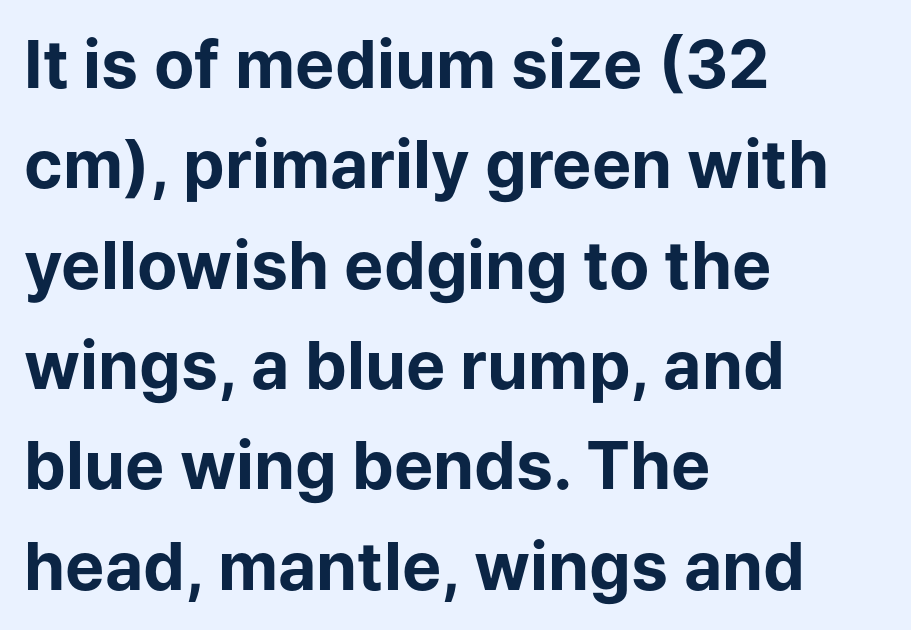
Reading down the block, your eye returns to a fixed left position each line. Every letter is thick-stroked: bold, no question. Nope, not italic — everything's standing straight. The area under the type is left untouched. Students, note that the glyphs here touch the page at normal intervals. Is there much room between lines? A standard amount, neither cramped nor airy.
